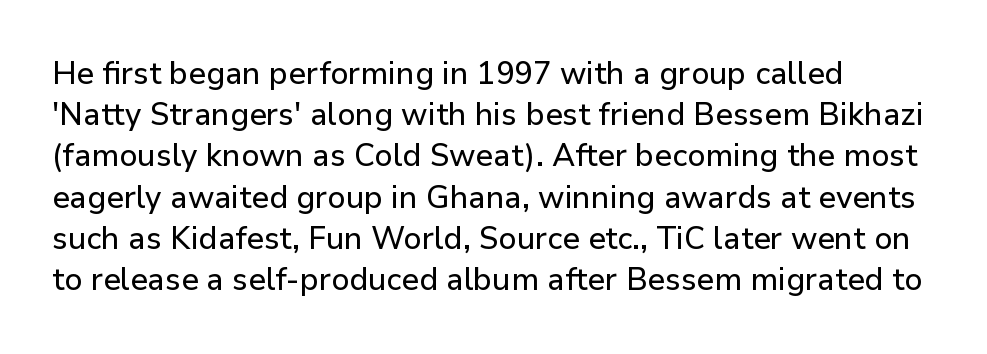
{"serif": "no", "italic": "no", "width": "normal", "stroke_contrast": "low", "x_height": "medium", "monospaced": "no", "underline": "no", "align": "left", "line_spacing": "normal", "line_spacing_ratio": 1.33, "letter_spacing": "normal", "letter_spacing_em": 0.0, "glyph_px": 31}
